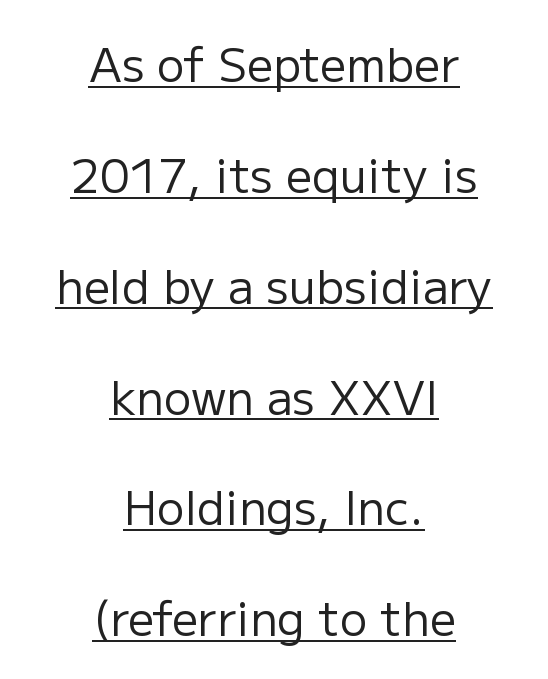
{"serif": "no", "italic": "no", "bold": "no", "weight": "regular", "width": "normal", "stroke_contrast": "low", "x_height": "medium", "monospaced": "no", "underline": "yes", "align": "center", "line_spacing": "loose", "line_spacing_ratio": 2.41, "letter_spacing": "normal", "letter_spacing_em": 0.0, "glyph_px": 46}
